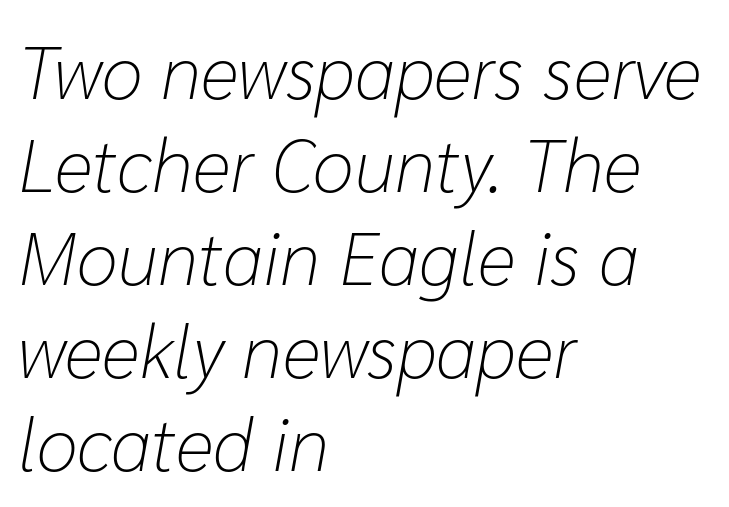
The ragged edge is on the right, which tells us the setting is flush left. Each letter keeps its own natural width here, so spacing adapts to shape. The whole block is typeset with a tilt. Weight class: somewhere from thin through regular. Nothing unusual about the tracking: characters are spaced as the font intends.
